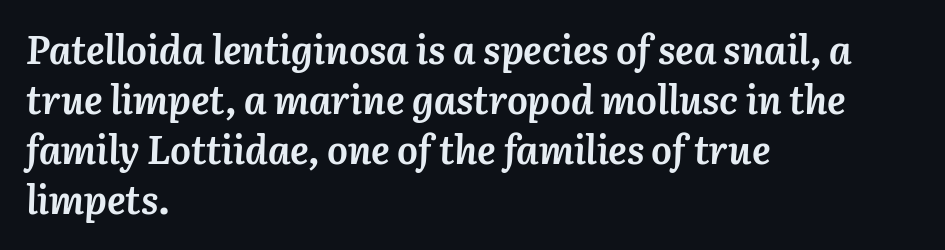
The image shows 39 px semibold type, italic (leaning right); set left-aligned, normal line spacing (1.28x), normal letter spacing, not underlined; medium stroke contrast and a medium x-height.
